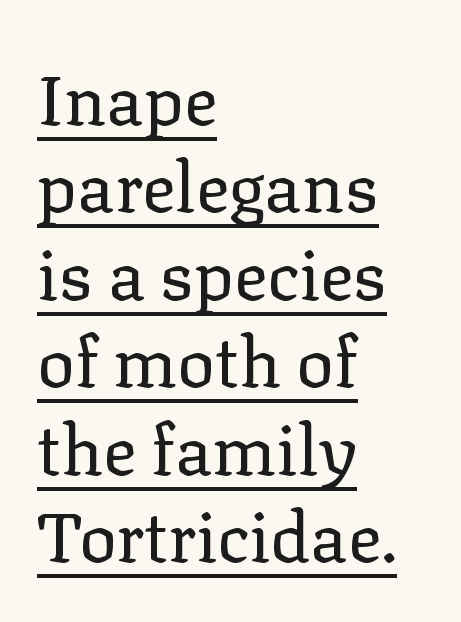
Q: Is the text bold? A: No.
Q: Is the text italic (slanted)? A: No, it is upright.
Q: Is the typeface a serif or a sans-serif typeface? A: Serif.
Q: Is the text underlined? A: Yes.
Q: How is the paragraph aligned? A: Left-aligned.
Q: Is the spacing between letters normal or unusually wide? A: Normal.
Q: Is the spacing between lines tight, normal or loose? A: Normal.
Q: Width (condensed, normal, or wide)? A: Normal.
Q: Stroke contrast? A: Low.
Q: x-height? A: Medium.
Q: Monospaced? A: No.
